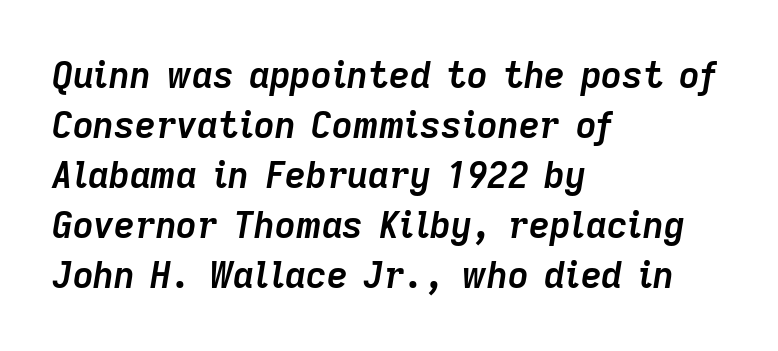
Q: Is the text bold? A: Yes.
Q: Is the text italic (slanted)? A: Yes, it leans right by about 9 degrees.
Q: Is the text underlined? A: No.
Q: How is the paragraph aligned? A: Left-aligned.
Q: Is the spacing between letters normal or unusually wide? A: Normal.
Q: Is the spacing between lines tight, normal or loose? A: Normal.
Q: Width (condensed, normal, or wide)? A: Normal.
Q: Stroke contrast? A: Low.
Q: x-height? A: Medium.
Q: Monospaced? A: No.
